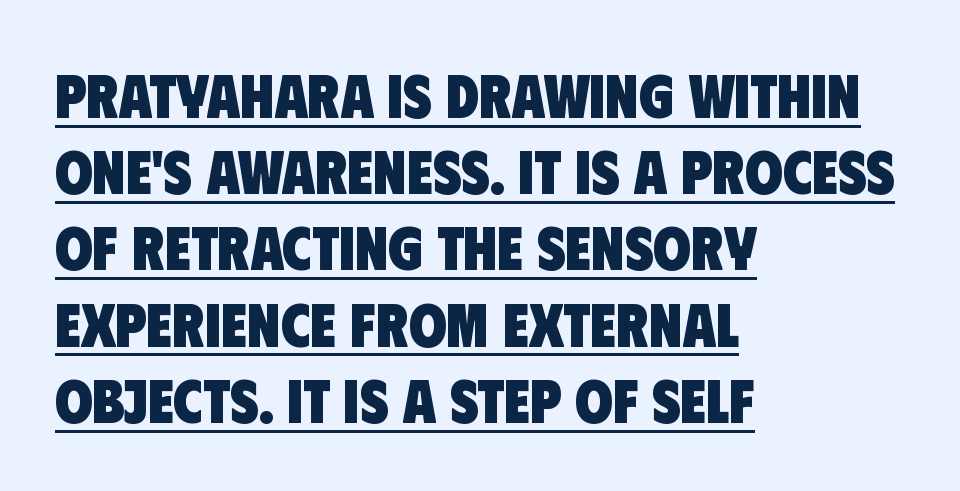
{"serif": "no", "bold": "yes", "weight": "heavy", "width": "condensed", "stroke_contrast": "low", "x_height": "large", "monospaced": "no", "underline": "yes", "align": "left", "line_spacing": "normal", "line_spacing_ratio": 1.25, "letter_spacing": "normal", "letter_spacing_em": 0.0, "glyph_px": 61}
